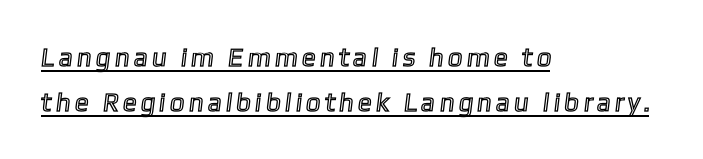
The image shows 26 px text type; set left-aligned, line spacing 1.74x, unusually wide letter spacing (+0.23 em), underlined.
